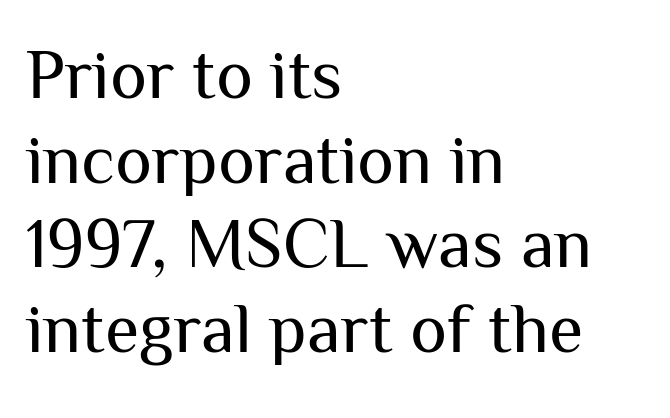
The image shows 70 px regular-weight sans-serif type, upright; set left-aligned, line spacing 1.21x, normal letter spacing, not underlined; medium stroke contrast and a medium x-height.
